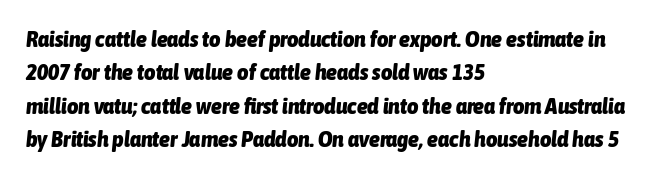
Descenders hang freely into open space. This is oblique type, the kind used for emphasis or titles. The lines in this sample share a left origin and differ only in where they stop. Every letter is thick-stroked: bold, no question. Observe the ordinary spacing: letters are neighbours, not strangers.
